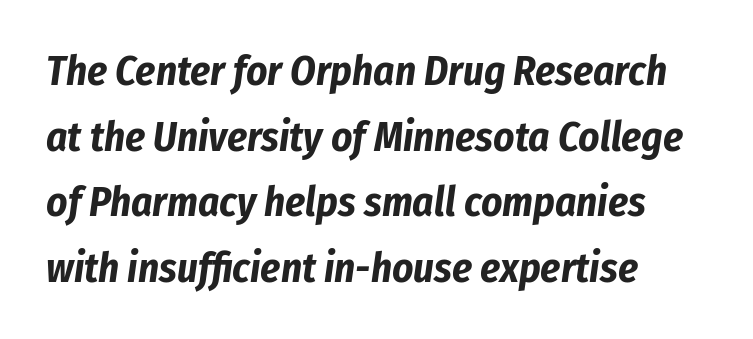
Q: Is the text bold? A: Yes.
Q: Is the text italic (slanted)? A: Yes, it leans right by about 8 degrees.
Q: Is the text underlined? A: No.
Q: How is the paragraph aligned? A: Left-aligned.
Q: Is the spacing between letters normal or unusually wide? A: Normal.
Q: Is the spacing between lines tight, normal or loose? A: Normal.
Q: Width (condensed, normal, or wide)? A: Condensed.
Q: Stroke contrast? A: Low.
Q: x-height? A: Medium.
Q: Monospaced? A: No.
